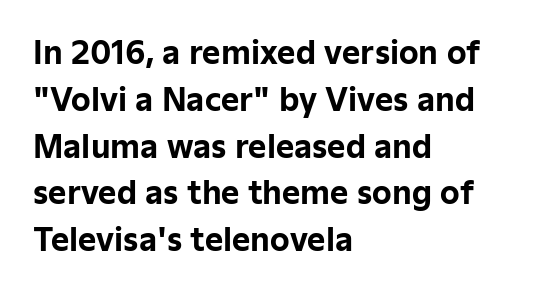
The image shows 31 px bold sans-serif type, upright; set left-aligned, normal line spacing (1.51x), normal letter spacing, not underlined; low stroke contrast and a medium x-height.
